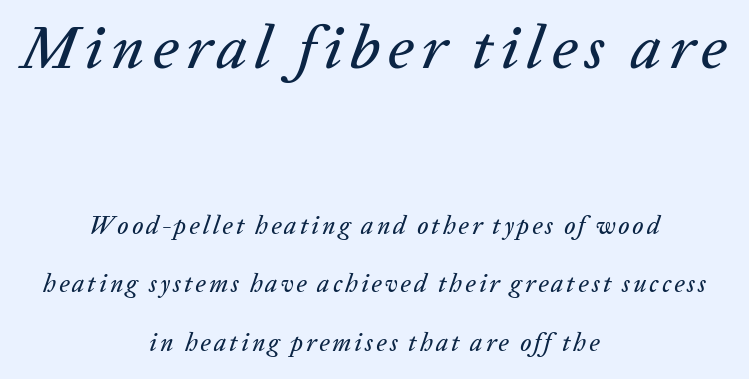
A bare baseline throughout the passage. The whole block is typeset with a tilt. Teacher's note: observe the equal gaps on both sides — that is centered alignment. Line spacing here is loose. Type size steps down from the first block to the second. You could not count columns in this text — the font is proportionally spaced.
